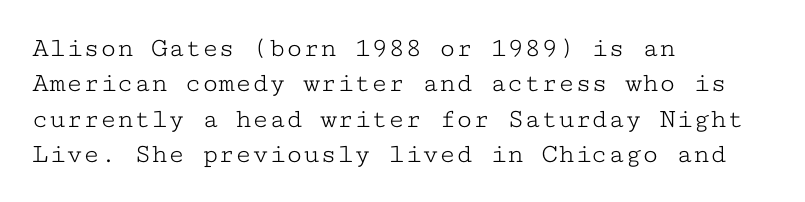
The image shows 28 px light, wide serif type, upright, monospaced; set left-aligned, normal line spacing (1.26x), normal letter spacing, not underlined; low stroke contrast and a medium x-height.
